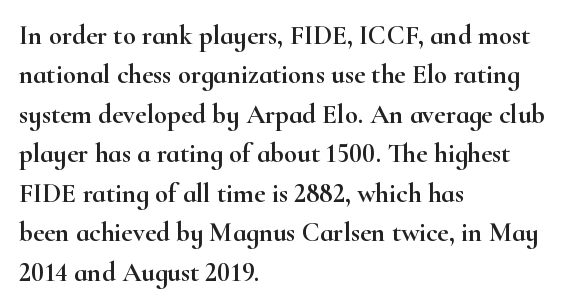
Rule under the text: the space is simply empty. The passage is arranged the way most books set body copy — flush left. This is the regular roman posture of the typeface. Default kerning and tracking; the words read as compact shapes.
